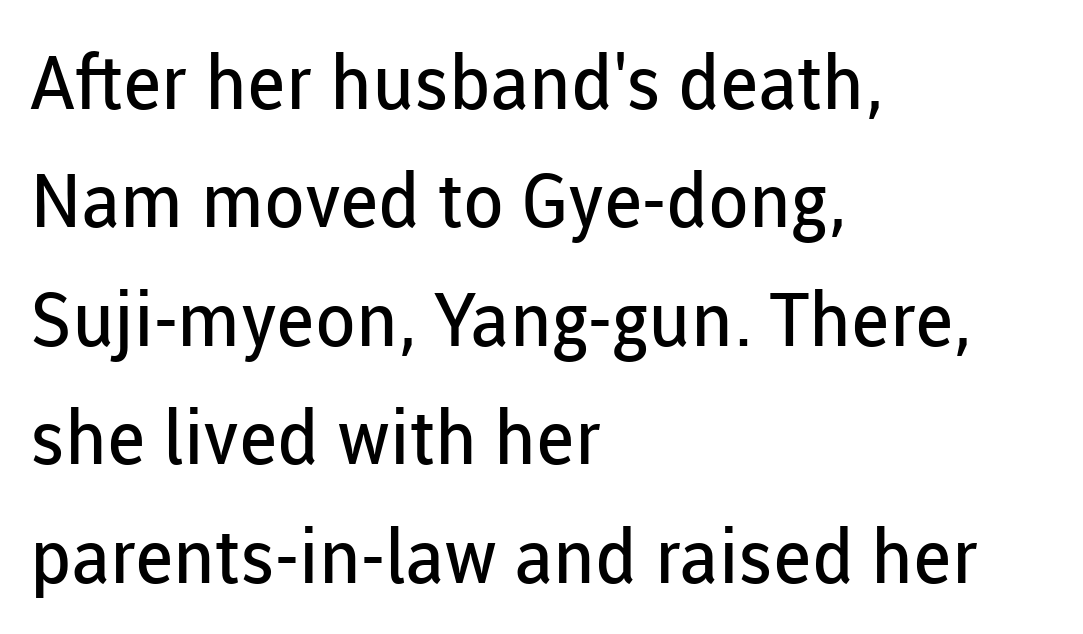
{"serif": "no", "italic": "no", "bold": "no", "weight": "regular", "width": "normal", "stroke_contrast": "low", "x_height": "medium", "monospaced": "no", "underline": "no", "align": "left", "line_spacing": "normal", "line_spacing_ratio": 1.58, "letter_spacing": "normal", "letter_spacing_em": 0.0, "glyph_px": 75}
